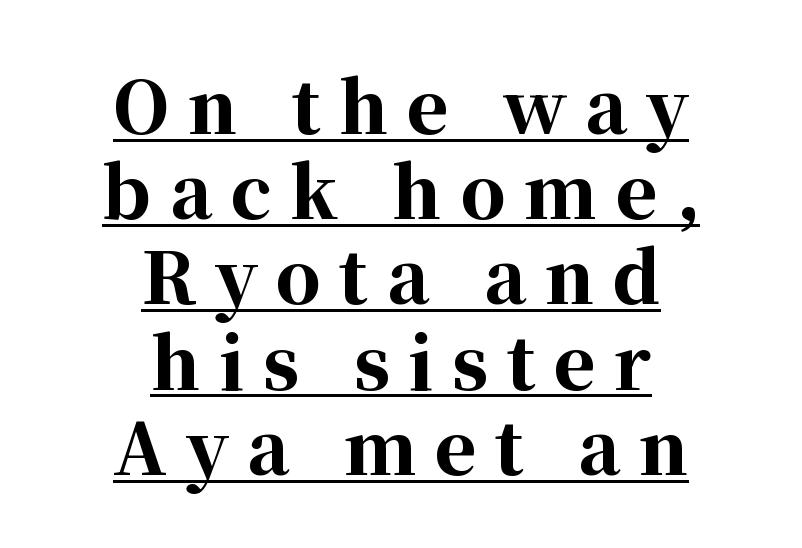
The image shows 71 px bold serif type, upright; set centered, line spacing 1.2x, unusually wide letter spacing (+0.26 em), underlined; high stroke contrast and a medium x-height.
